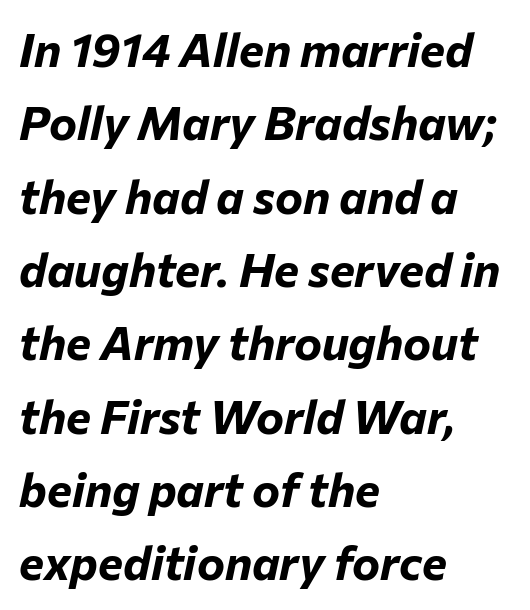
The image shows 47 px bold type, italic (leaning right); set left-aligned, normal line spacing (1.56x), normal letter spacing, not underlined; low stroke contrast and a medium x-height.
